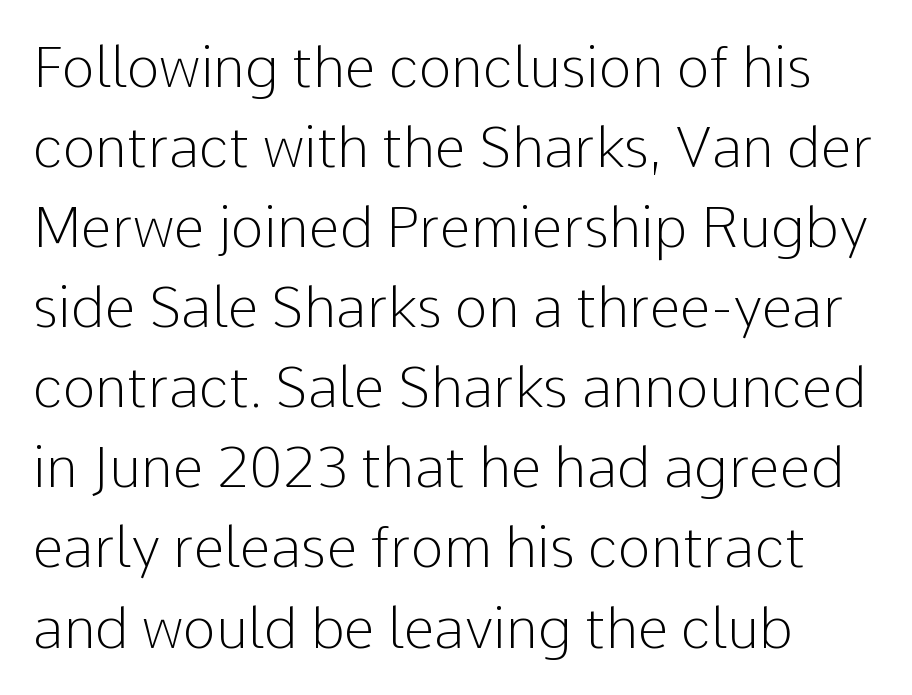
Q: Is the text bold? A: No.
Q: Is the text italic (slanted)? A: No, it is upright.
Q: Is the typeface a serif or a sans-serif typeface? A: Sans-serif.
Q: Is the text underlined? A: No.
Q: How is the paragraph aligned? A: Left-aligned.
Q: Is the spacing between letters normal or unusually wide? A: Normal.
Q: Is the spacing between lines tight, normal or loose? A: Normal.
Q: Width (condensed, normal, or wide)? A: Normal.
Q: Stroke contrast? A: Low.
Q: x-height? A: Medium.
Q: Monospaced? A: No.
